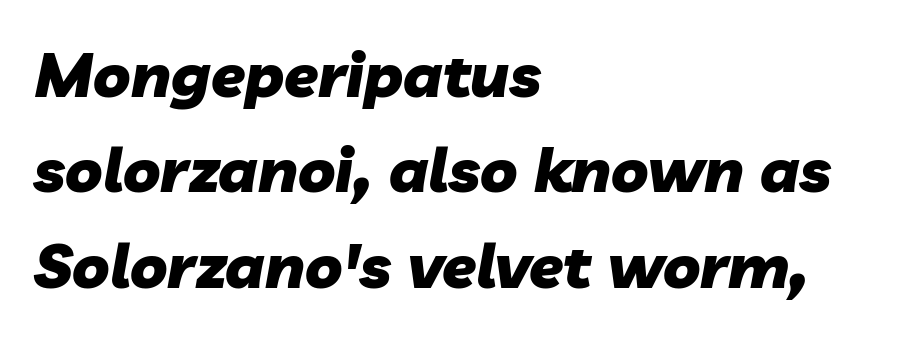
Q: Is the text bold? A: Yes.
Q: Is the text italic (slanted)? A: Yes, it leans right by about 10 degrees.
Q: Is the text underlined? A: No.
Q: How is the paragraph aligned? A: Left-aligned.
Q: Is the spacing between letters normal or unusually wide? A: Normal.
Q: Is the spacing between lines tight, normal or loose? A: Normal.
Q: Width (condensed, normal, or wide)? A: Normal.
Q: Stroke contrast? A: Low.
Q: x-height? A: Medium.
Q: Monospaced? A: No.
